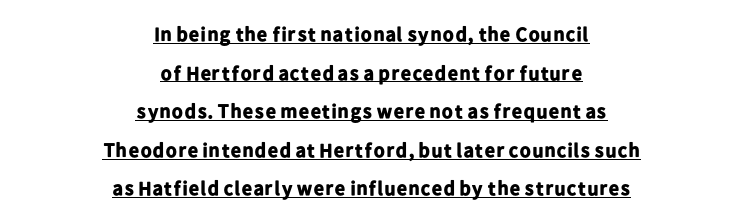
The image shows 20 px bold type, upright; set centered, loose line spacing (1.93x), normal letter spacing, underlined.
